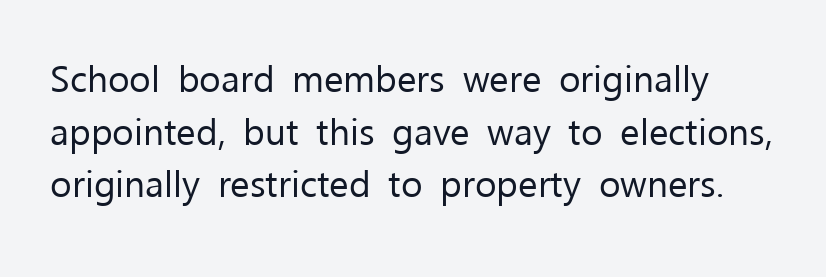
The font is comparable to plain body text, perhaps lighter. The passage shown stacks its lines at a standard gap. Regarding serifs, this sample does without them. This rendering features lettering with no underline. Each word holds together tightly as a unit, with standard inter-letter gaps.
